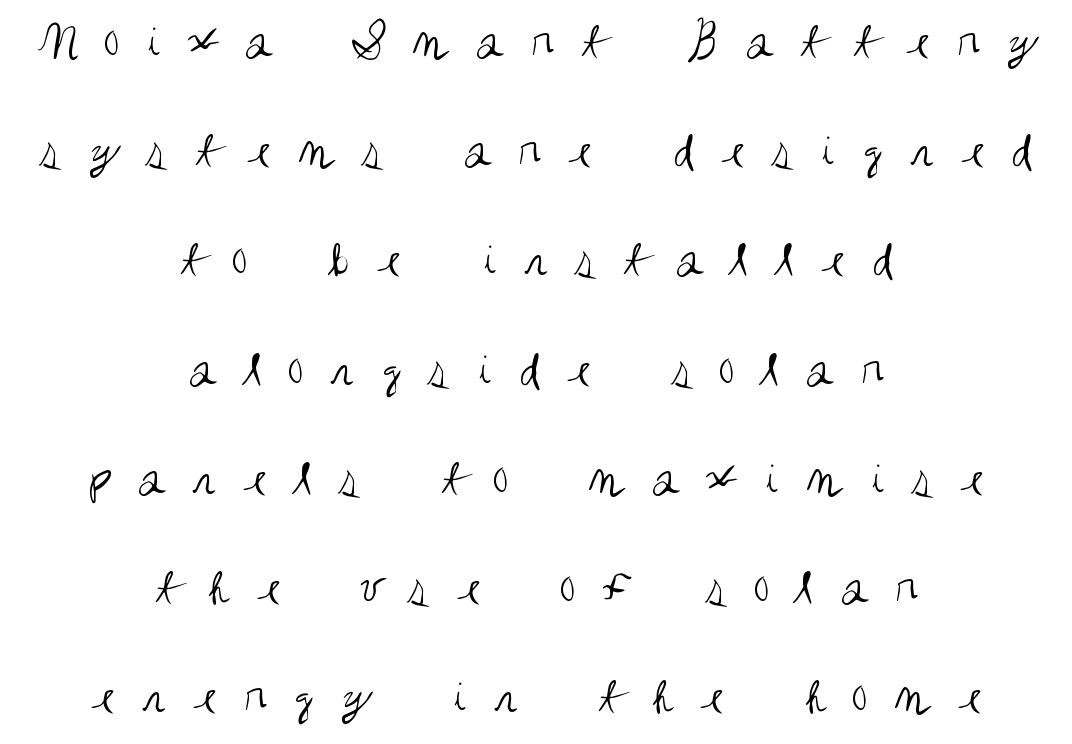
The image shows 53 px regular-weight, condensed sans-serif type; set centered, loose line spacing (2.06x), unusually wide letter spacing (+0.49 em), not underlined; medium stroke contrast and a large x-height.
